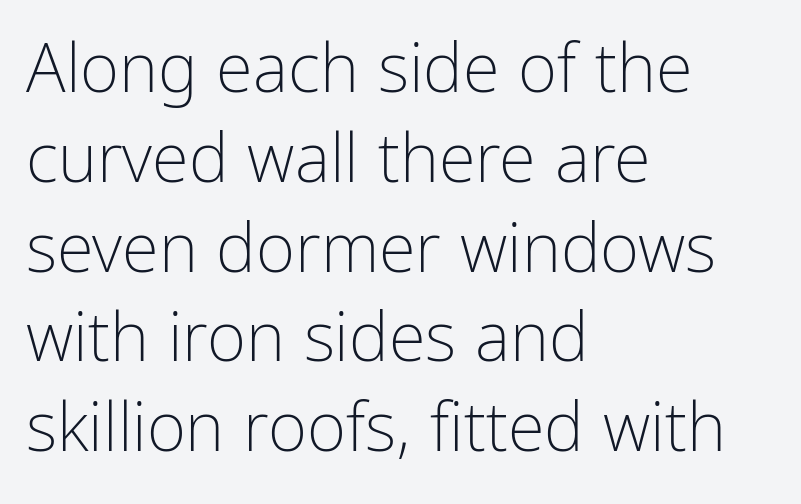
{"serif": "no", "italic": "no", "bold": "no", "weight": "light", "width": "condensed", "stroke_contrast": "low", "x_height": "medium", "monospaced": "no", "underline": "no", "align": "left", "line_spacing": "normal", "line_spacing_ratio": 1.34, "letter_spacing": "normal", "letter_spacing_em": 0.0, "glyph_px": 67}
